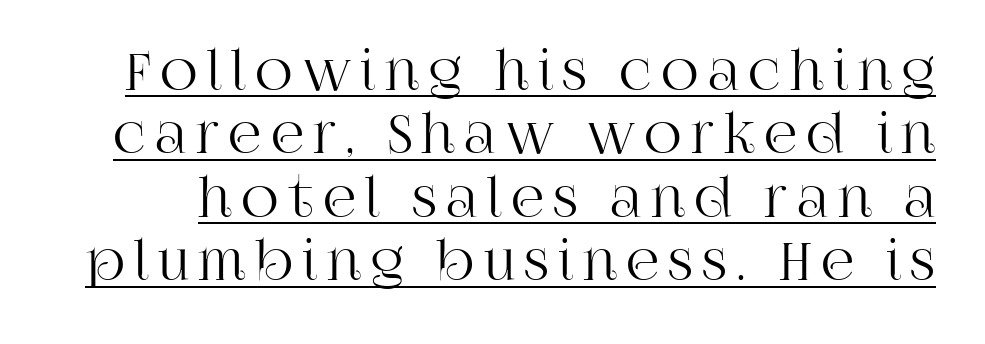
Q: Is the text italic (slanted)? A: No, it is upright.
Q: Is the typeface a serif or a sans-serif typeface? A: Serif.
Q: Is the text underlined? A: Yes.
Q: Width (condensed, normal, or wide)? A: Normal.
Q: Stroke contrast? A: High.
Q: x-height? A: Large.
Q: Monospaced? A: No.
